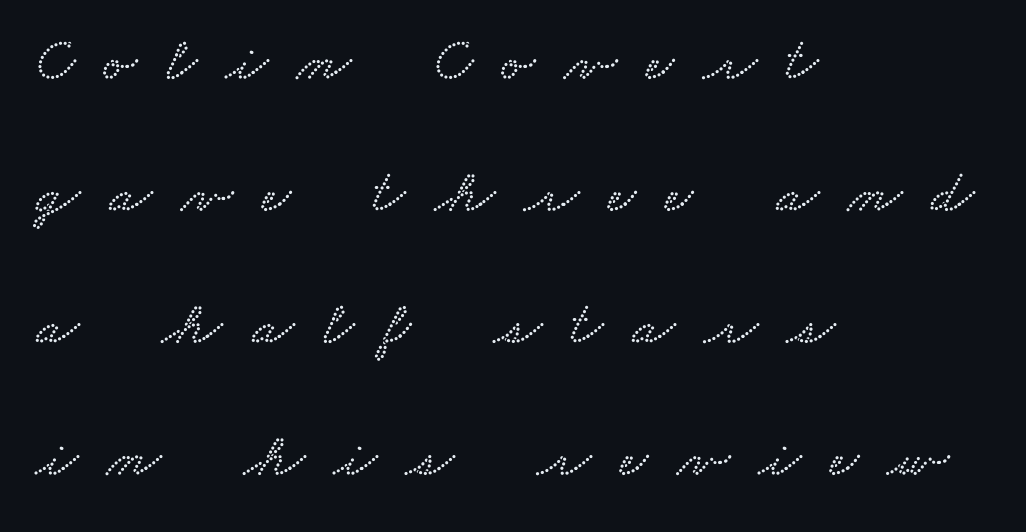
Q: Is the text underlined? A: No.
Q: How is the paragraph aligned? A: Left-aligned.
Q: Is the spacing between letters normal or unusually wide? A: Unusually wide.
Q: Is the spacing between lines tight, normal or loose? A: Loose.
Q: Width (condensed, normal, or wide)? A: Wide.
Q: Stroke contrast? A: Low.
Q: x-height? A: Small.
Q: Monospaced? A: No.
